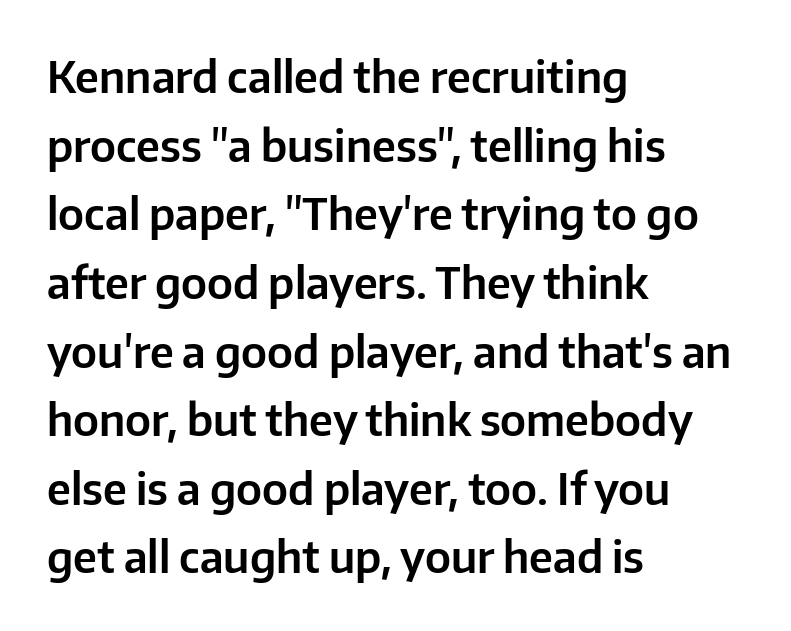
Q: Is the text italic (slanted)? A: No, it is upright.
Q: Is the typeface a serif or a sans-serif typeface? A: Sans-serif.
Q: Is the text underlined? A: No.
Q: How is the paragraph aligned? A: Left-aligned.
Q: Is the spacing between letters normal or unusually wide? A: Normal.
Q: Is the spacing between lines tight, normal or loose? A: Normal.
Q: Width (condensed, normal, or wide)? A: Normal.
Q: Stroke contrast? A: Low.
Q: x-height? A: Medium.
Q: Monospaced? A: No.
